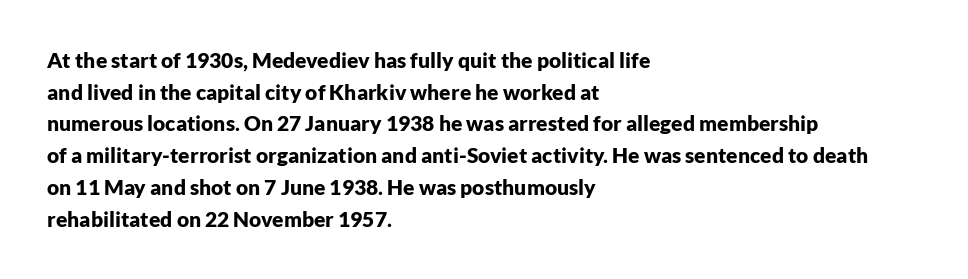
{"italic": "no", "bold": "yes", "underline": "no", "align": "left", "line_spacing": "normal", "line_spacing_ratio": 1.51, "letter_spacing": "normal", "letter_spacing_em": 0.0, "glyph_px": 21}
